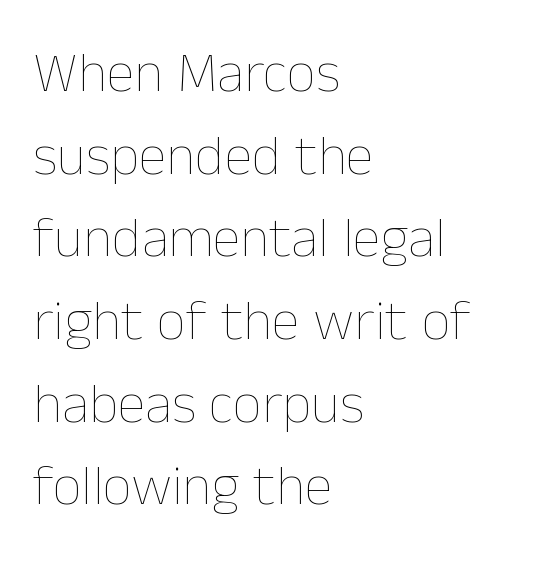
Q: Is the text bold? A: No.
Q: Is the text italic (slanted)? A: No, it is upright.
Q: Is the text underlined? A: No.
Q: How is the paragraph aligned? A: Left-aligned.
Q: Is the spacing between letters normal or unusually wide? A: Normal.
Q: Is the spacing between lines tight, normal or loose? A: Normal.
Q: Width (condensed, normal, or wide)? A: Normal.
Q: Stroke contrast? A: Low.
Q: x-height? A: Medium.
Q: Monospaced? A: No.
